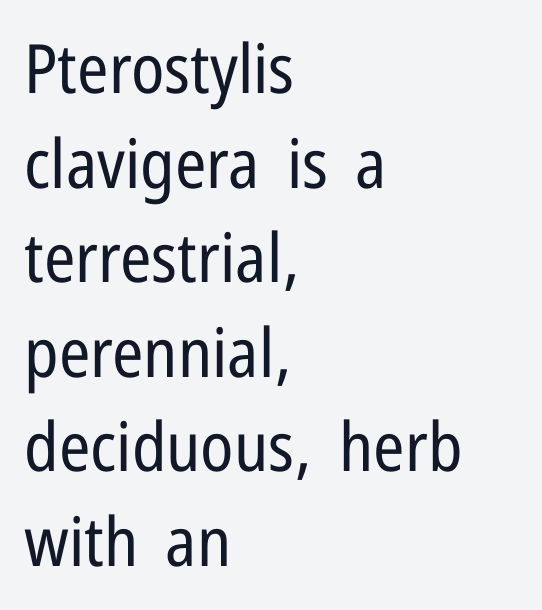
{"serif": "no", "italic": "no", "bold": "no", "weight": "regular", "width": "condensed", "stroke_contrast": "low", "x_height": "medium", "monospaced": "no", "underline": "no", "align": "left", "line_spacing": "normal", "line_spacing_ratio": 1.39, "letter_spacing": "normal", "letter_spacing_em": 0.0, "glyph_px": 68}
